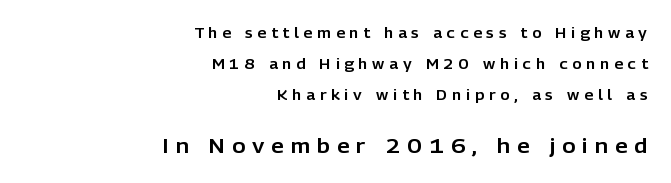
{"italic": "no", "underline": "no", "align": "right", "line_spacing": "loose", "line_spacing_ratio": 2.22, "letter_spacing": "wide", "letter_spacing_em": 0.35, "larger_block": "second", "size_ratio": 1.43, "glyph_px": 20}
